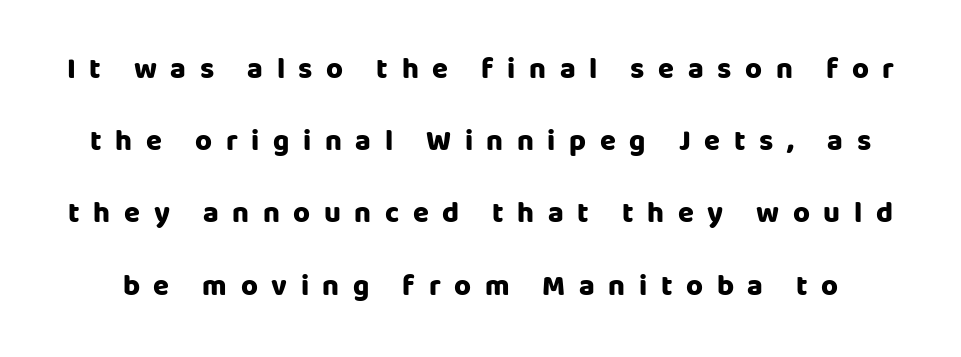
The image shows 29 px heavy sans-serif type, upright; set loose line spacing (2.49x), unusually wide letter spacing (+0.47 em), not underlined; low stroke contrast and a large x-height.
